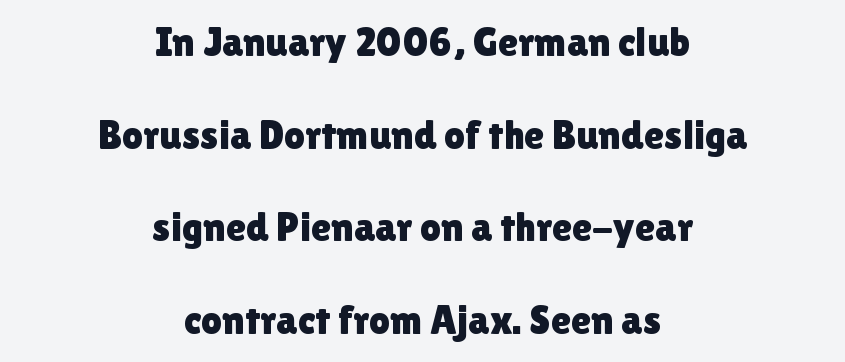
Type style note: lacks serifs. Check under the words: just untouched page. What stands out about the letter spacing? Nothing — it is the standard amount. The lettering holds an erect, upright posture throughout. The whitespace from short lines is split evenly between both sides.
